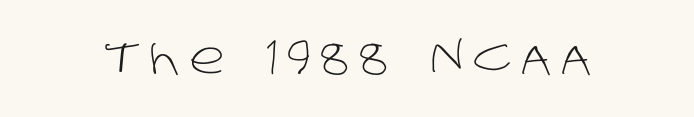
The letterforms stand isolated, each surrounded by extra space. No heavy texture on the line: the type isn't bold. Looks like regular typesetting: each glyph gets only the width it needs. The face used here is a sans, in the tradition of grotesques and geometrics. A clean baseline with only descenders dipping below it.
